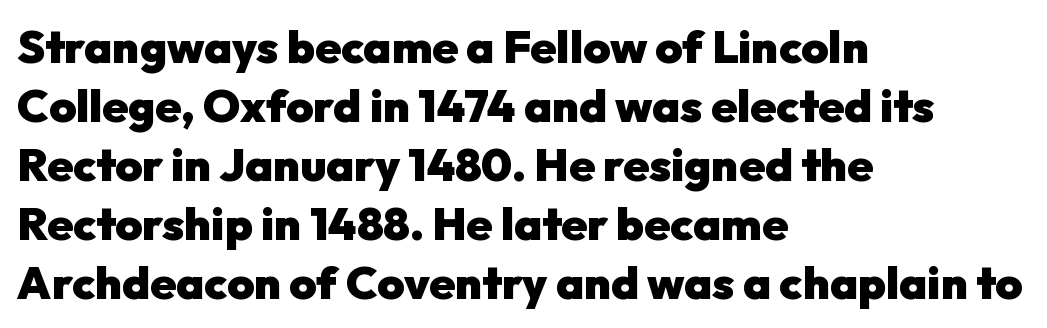
Q: Is the text bold? A: Yes.
Q: Is the text italic (slanted)? A: No, it is upright.
Q: Is the typeface a serif or a sans-serif typeface? A: Sans-serif.
Q: Is the text underlined? A: No.
Q: How is the paragraph aligned? A: Left-aligned.
Q: Is the spacing between letters normal or unusually wide? A: Normal.
Q: Is the spacing between lines tight, normal or loose? A: Normal.
Q: Width (condensed, normal, or wide)? A: Normal.
Q: Stroke contrast? A: Low.
Q: x-height? A: Medium.
Q: Monospaced? A: No.
